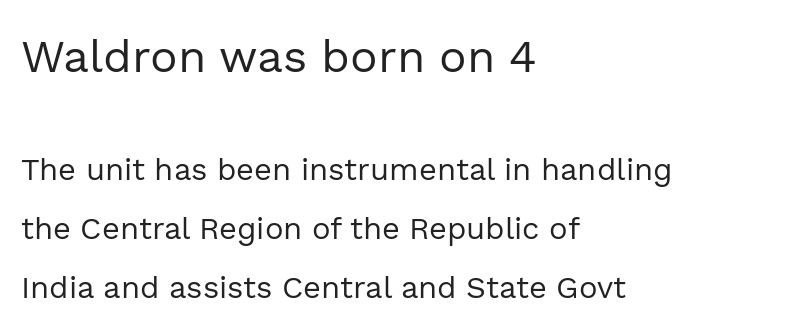
The image shows 46 px regular-weight sans-serif type, upright; set left-aligned, loose line spacing (1.9x), normal letter spacing, not underlined; the first (top) block is 1.48x larger; a medium x-height.
